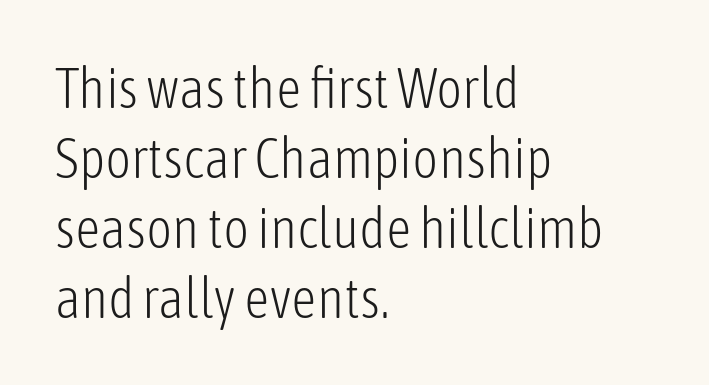
The image shows 56 px light, condensed sans-serif type, upright; set left-aligned, normal line spacing (1.25x), normal letter spacing, not underlined; low stroke contrast and a medium x-height.
